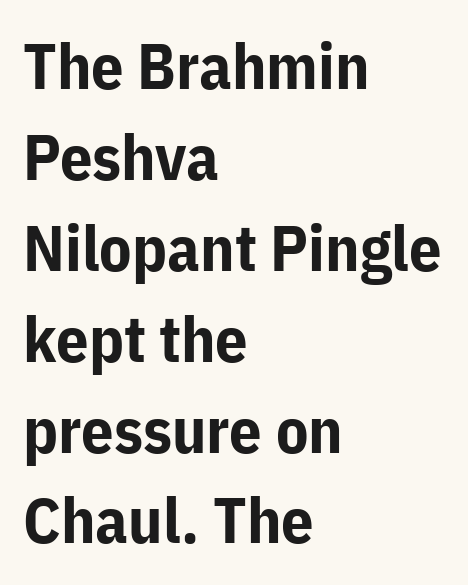
Q: Is the text bold? A: Yes.
Q: Is the text italic (slanted)? A: No, it is upright.
Q: Is the typeface a serif or a sans-serif typeface? A: Sans-serif.
Q: Is the text underlined? A: No.
Q: How is the paragraph aligned? A: Left-aligned.
Q: Is the spacing between letters normal or unusually wide? A: Normal.
Q: Is the spacing between lines tight, normal or loose? A: Normal.
Q: Width (condensed, normal, or wide)? A: Normal.
Q: Stroke contrast? A: Low.
Q: x-height? A: Medium.
Q: Monospaced? A: No.
